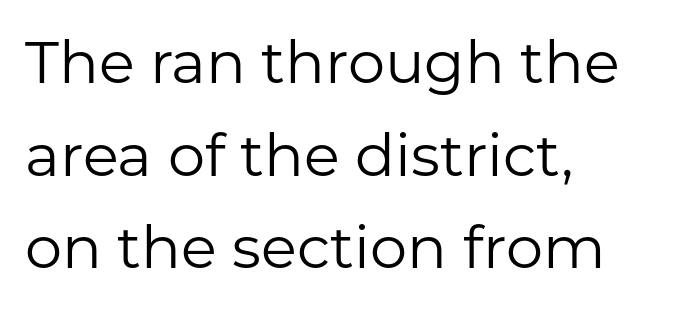
The image shows 59 px regular-weight sans-serif type, upright; set left-aligned, normal line spacing (1.57x), normal letter spacing, not underlined; low stroke contrast and a medium x-height.
